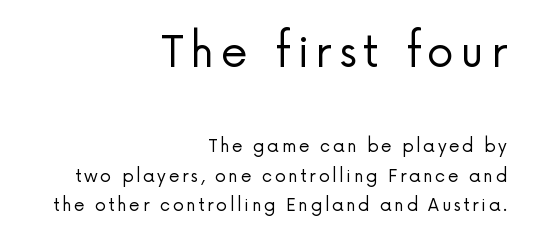
{"serif": "no", "italic": "no", "bold": "no", "weight": "regular", "width": "normal", "stroke_contrast": "low", "x_height": "medium", "monospaced": "no", "underline": "no", "align": "right", "line_spacing_ratio": 1.74, "larger_block": "first", "size_ratio": 2.53, "glyph_px": 43}
